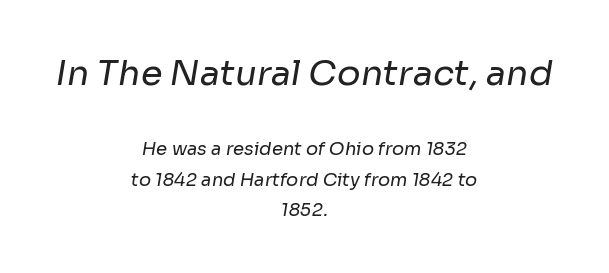
{"serif": "no", "bold": "no", "weight": "regular", "width": "normal", "stroke_contrast": "low", "x_height": "medium", "monospaced": "no", "underline": "no", "align": "center", "line_spacing": "normal", "line_spacing_ratio": 1.67, "letter_spacing": "normal", "letter_spacing_em": 0.0, "larger_block": "first", "size_ratio": 1.94, "glyph_px": 35}
